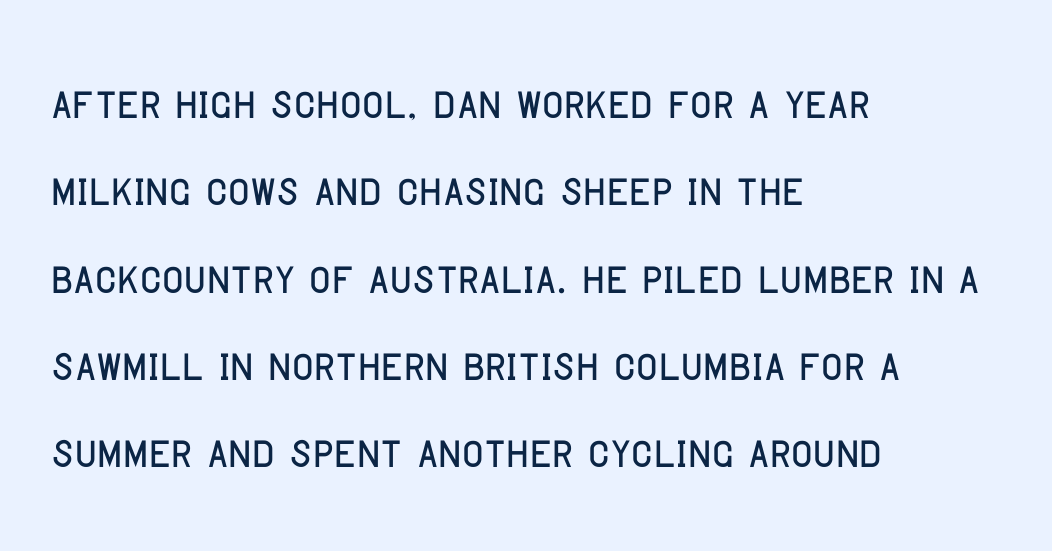
The image shows 59 px condensed sans-serif type, upright; set left-aligned, normal line spacing (1.48x), normal letter spacing, not underlined; low stroke contrast and a large x-height.
